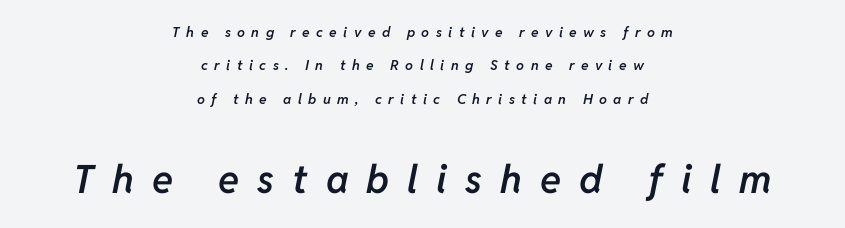
Summary of weight: moderately heavy, a semibold. The line texture is sparse and dotted thanks to wide tracking. Designer's note — italics engaged. You could fit nearly another row in the gap between these rows. The space directly below the letters is spotless.
